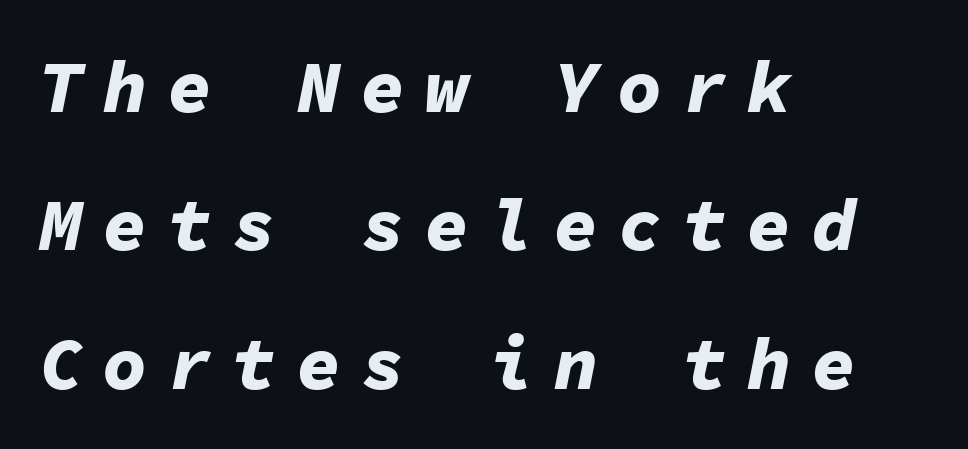
The image shows 74 px bold type, italic (leaning right), monospaced; set left-aligned, line spacing 1.87x, unusually wide letter spacing (+0.27 em), not underlined; low stroke contrast and a medium x-height.
